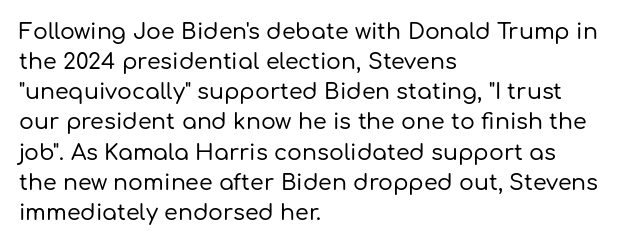
The image shows 22 px text type, upright; set left-aligned, normal line spacing (1.37x), normal letter spacing, not underlined.
